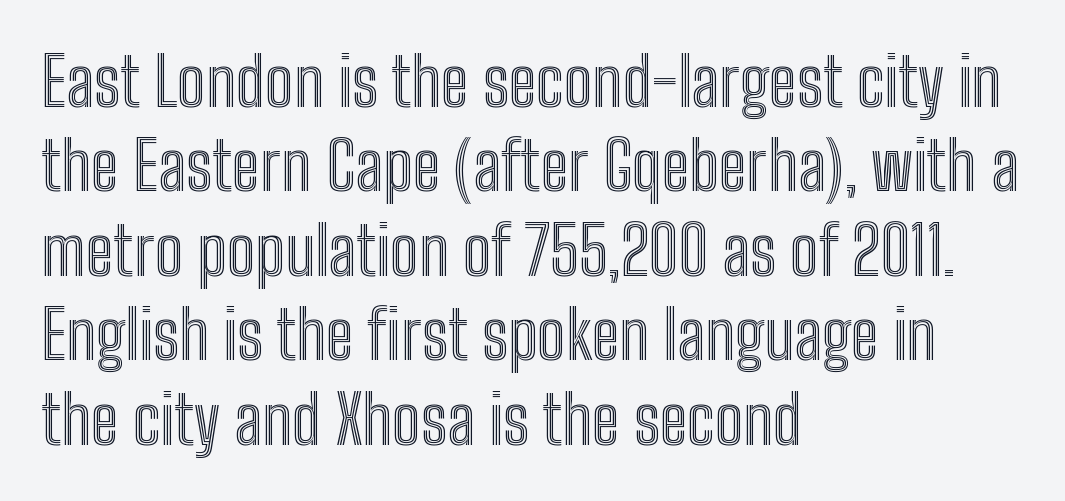
Do the letters lean? They stand straight. These lines are set flush left with a ragged right edge. Each letter keeps its own natural width here, so spacing adapts to shape. Is there much room between lines? A standard amount, neither cramped nor airy.
